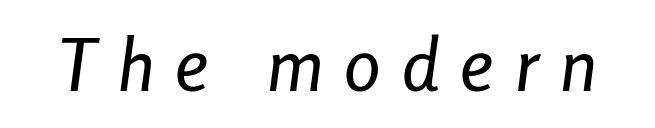
{"italic": "yes", "lean": "right", "slant_degrees": 8, "width": "condensed", "stroke_contrast": "low", "x_height": "medium", "monospaced": "no", "underline": "no", "letter_spacing": "wide", "letter_spacing_em": 0.29, "glyph_px": 73}
